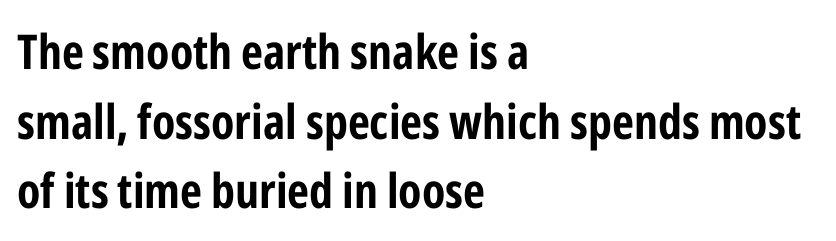
Q: Is the text italic (slanted)? A: No, it is upright.
Q: Is the typeface a serif or a sans-serif typeface? A: Sans-serif.
Q: Is the text underlined? A: No.
Q: How is the paragraph aligned? A: Left-aligned.
Q: Is the spacing between letters normal or unusually wide? A: Normal.
Q: Is the spacing between lines tight, normal or loose? A: Normal.
Q: Width (condensed, normal, or wide)? A: Condensed.
Q: Stroke contrast? A: Low.
Q: x-height? A: Medium.
Q: Monospaced? A: No.
